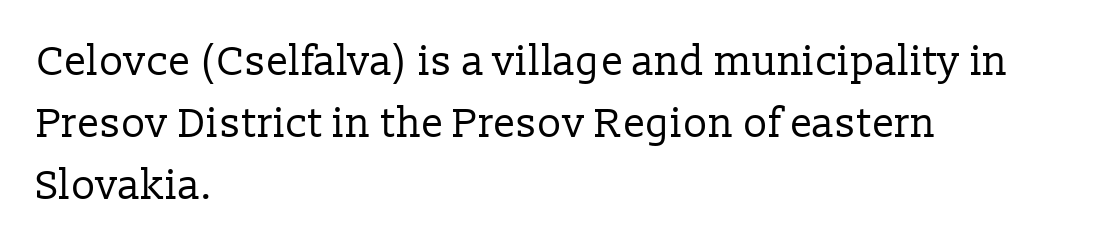
Q: Is the text bold? A: No.
Q: Is the text italic (slanted)? A: No, it is upright.
Q: Is the typeface a serif or a sans-serif typeface? A: Serif.
Q: Is the text underlined? A: No.
Q: How is the paragraph aligned? A: Left-aligned.
Q: Is the spacing between letters normal or unusually wide? A: Normal.
Q: Is the spacing between lines tight, normal or loose? A: Normal.
Q: Width (condensed, normal, or wide)? A: Normal.
Q: Stroke contrast? A: Low.
Q: x-height? A: Medium.
Q: Monospaced? A: No.
